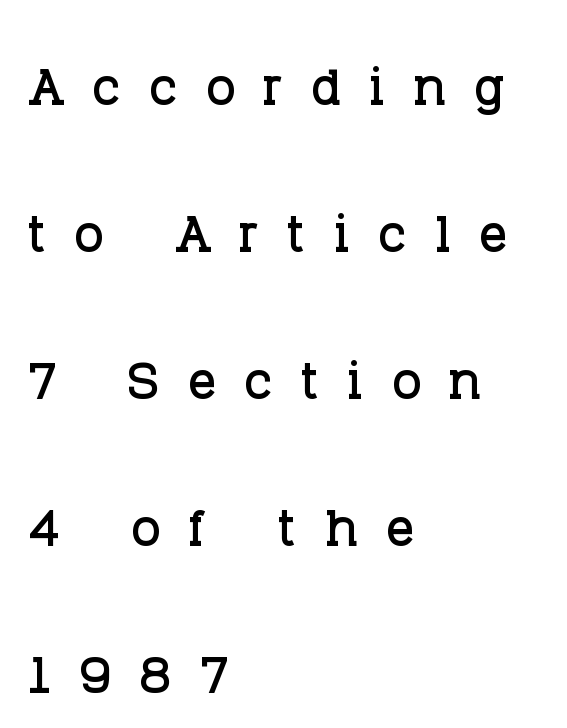
{"serif": "yes", "italic": "no", "width": "normal", "stroke_contrast": "low", "x_height": "large", "monospaced": "no", "underline": "no", "align": "left", "line_spacing": "loose", "line_spacing_ratio": 2.1, "letter_spacing": "wide", "letter_spacing_em": 0.4, "glyph_px": 70}
